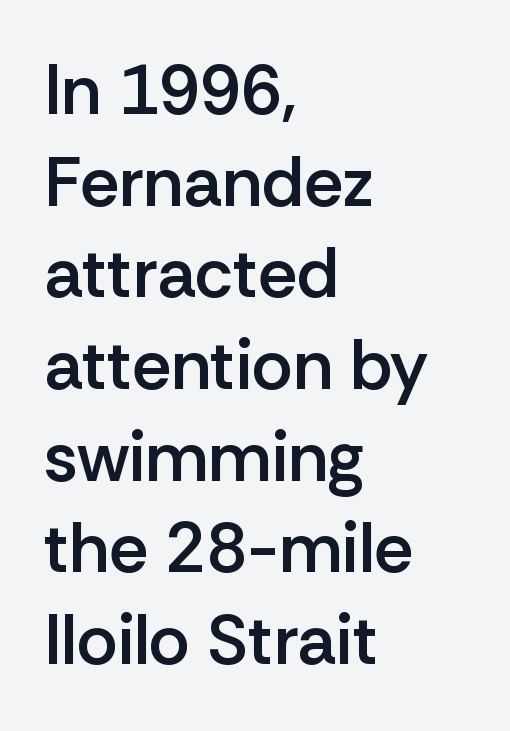
Q: Is the text bold? A: Semi-bold.
Q: Is the text italic (slanted)? A: No, it is upright.
Q: Is the typeface a serif or a sans-serif typeface? A: Sans-serif.
Q: Is the text underlined? A: No.
Q: How is the paragraph aligned? A: Left-aligned.
Q: Is the spacing between letters normal or unusually wide? A: Normal.
Q: Is the spacing between lines tight, normal or loose? A: Normal.
Q: Width (condensed, normal, or wide)? A: Normal.
Q: Stroke contrast? A: Low.
Q: x-height? A: Medium.
Q: Monospaced? A: No.
